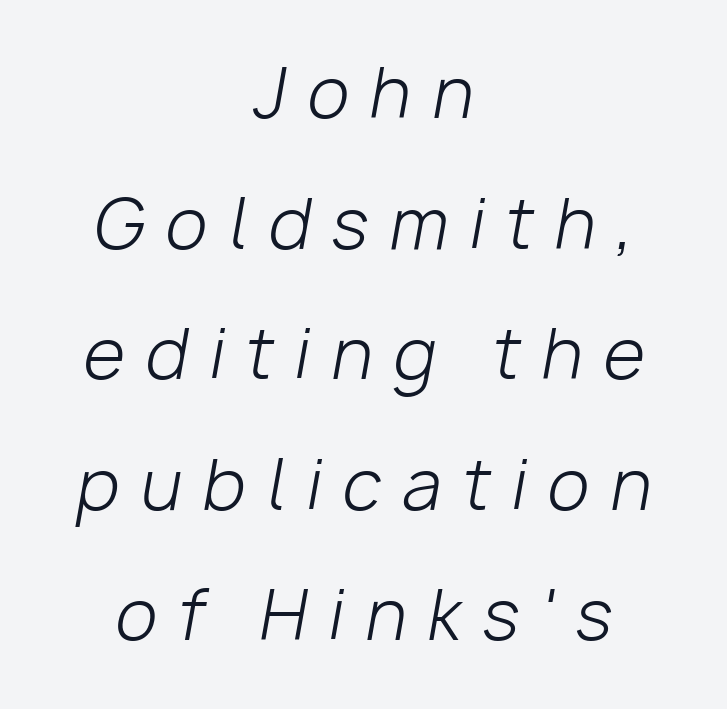
{"italic": "yes", "lean": "right", "slant_degrees": 10, "bold": "no", "weight": "light", "width": "normal", "stroke_contrast": "low", "x_height": "medium", "monospaced": "no", "underline": "no", "align": "center", "line_spacing": "loose", "line_spacing_ratio": 1.92, "letter_spacing": "wide", "letter_spacing_em": 0.31, "glyph_px": 68}
